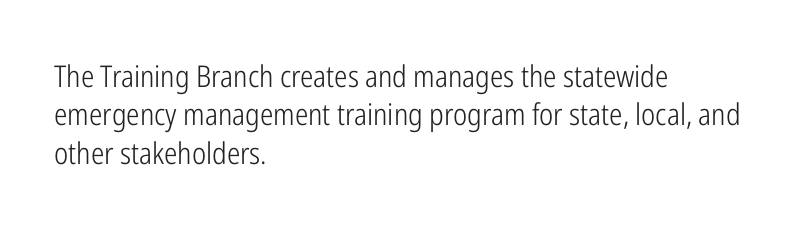
{"serif": "no", "italic": "no", "bold": "no", "weight": "light", "width": "condensed", "stroke_contrast": "low", "x_height": "medium", "monospaced": "no", "underline": "no", "align": "left", "line_spacing": "normal", "line_spacing_ratio": 1.28, "letter_spacing": "normal", "letter_spacing_em": 0.0, "glyph_px": 30}
